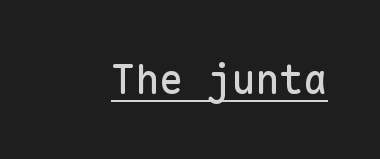
{"serif": "no", "italic": "no", "width": "normal", "stroke_contrast": "low", "x_height": "medium", "monospaced": "yes", "underline": "yes", "letter_spacing": "normal", "letter_spacing_em": 0.0, "glyph_px": 40}
